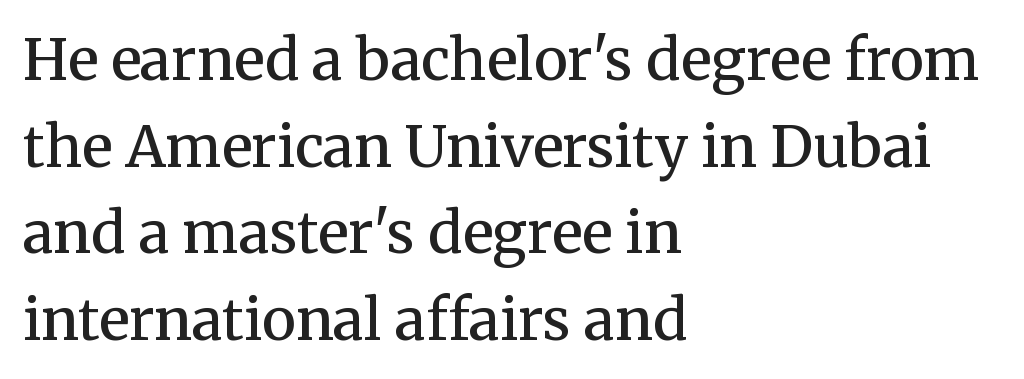
Does the copy run flush right? No — it runs flush left. A somewhat darkened texture: the type is semibold rather than bold. Do the characters align in a grid? No, the font is proportional. Quick note: not italic, upright. The words here are not underlined.
